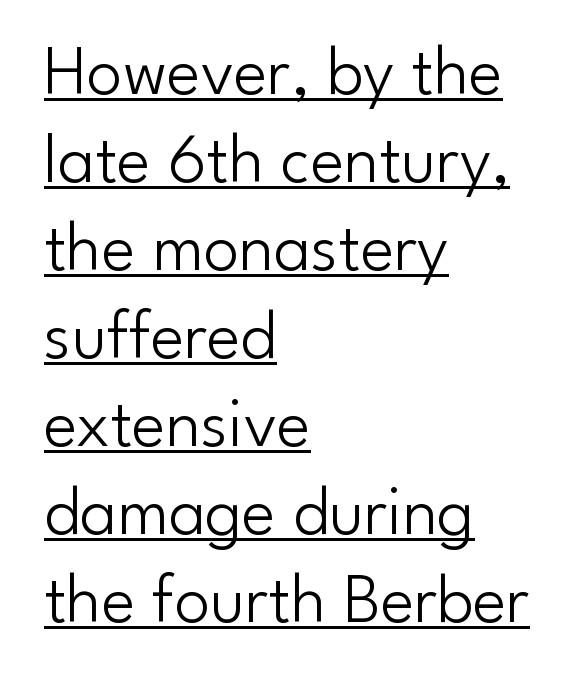
{"serif": "no", "italic": "no", "bold": "no", "weight": "light", "width": "normal", "stroke_contrast": "low", "x_height": "small", "monospaced": "no", "underline": "yes", "align": "left", "line_spacing_ratio": 1.24, "letter_spacing": "normal", "letter_spacing_em": 0.0, "glyph_px": 71}
